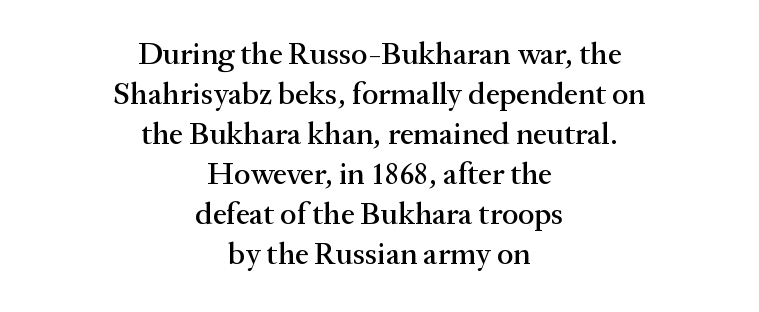
The image shows 31 px serif type, upright; set centered, normal line spacing (1.29x), normal letter spacing, not underlined; medium stroke contrast and a medium x-height.
